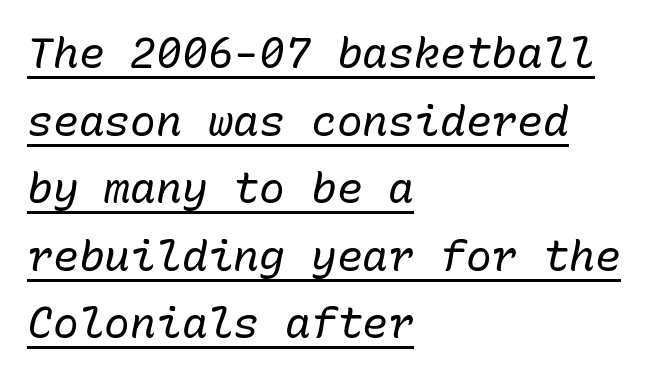
If you drew a line through each stem, it would be angled. This sample has the even, mechanical cadence of fixed-width lettering. In terms of letterspacing, this is plain default setting. No chunkiness to these letters — they're not bold.
